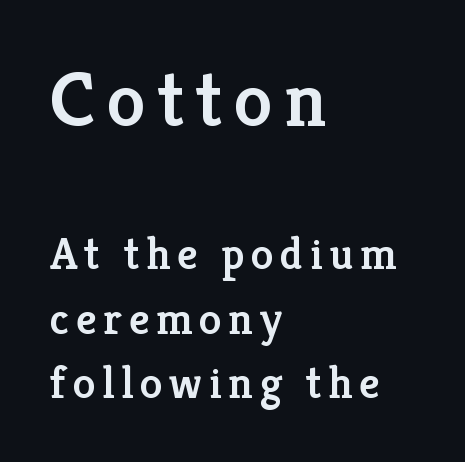
The area under the type is left untouched. Vertically, the passage feels balanced, rows spaced as you'd expect. This sample uses an upright cut, with every glyph sitting square on the baseline. The rendering anchors every line to the left-hand side.
